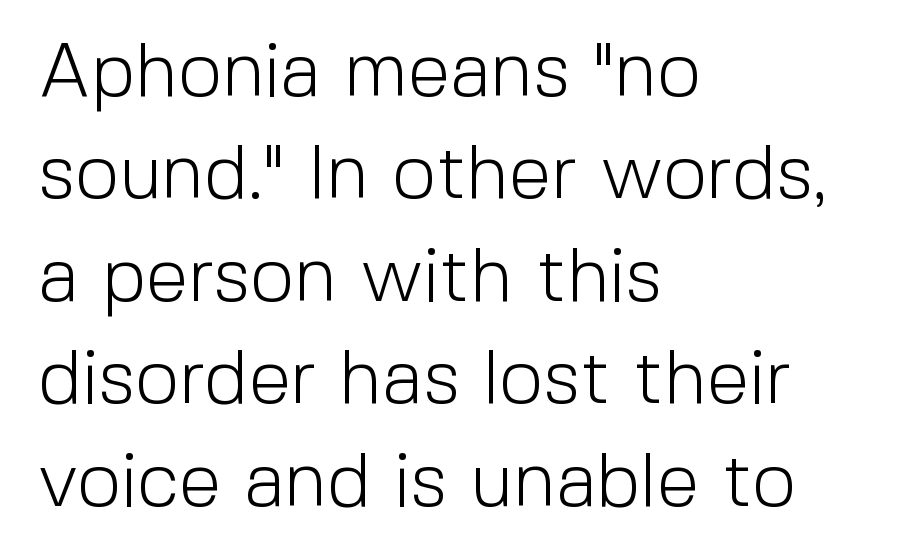
The text was rendered using a sans face with plain stroke endings. Teacher's note: observe the even left margin — that is flush-left alignment. Bold? No — there's no thickening of the strokes. Think of a printed novel: that variable character pitch is what you see here.
